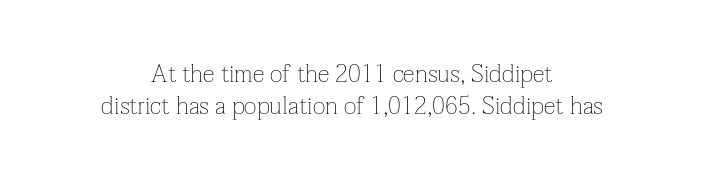
Q: Is the text bold? A: No.
Q: Is the text italic (slanted)? A: No, it is upright.
Q: Is the text underlined? A: No.
Q: How is the paragraph aligned? A: Centered.
Q: Is the spacing between letters normal or unusually wide? A: Normal.
Q: Is the spacing between lines tight, normal or loose? A: Normal.
